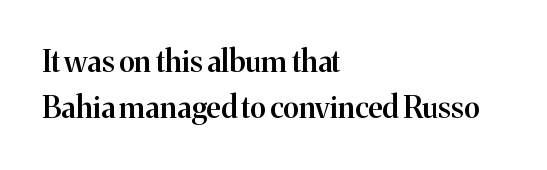
The image shows 30 px semibold serif type, upright; set left-aligned, normal line spacing (1.54x), normal letter spacing, not underlined; medium stroke contrast and a medium x-height.
